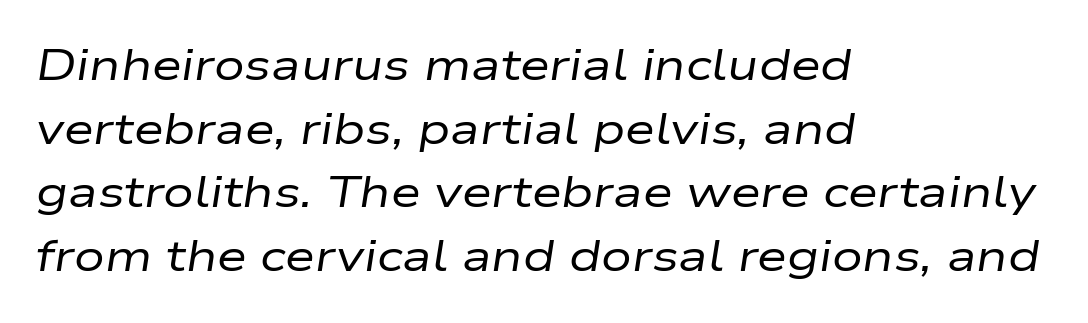
Q: Is the text bold? A: No.
Q: Is the text italic (slanted)? A: Yes, it leans right by about 9 degrees.
Q: Is the text underlined? A: No.
Q: How is the paragraph aligned? A: Left-aligned.
Q: Is the spacing between letters normal or unusually wide? A: Normal.
Q: Is the spacing between lines tight, normal or loose? A: Normal.
Q: Width (condensed, normal, or wide)? A: Wide.
Q: Stroke contrast? A: Low.
Q: x-height? A: Medium.
Q: Monospaced? A: No.
